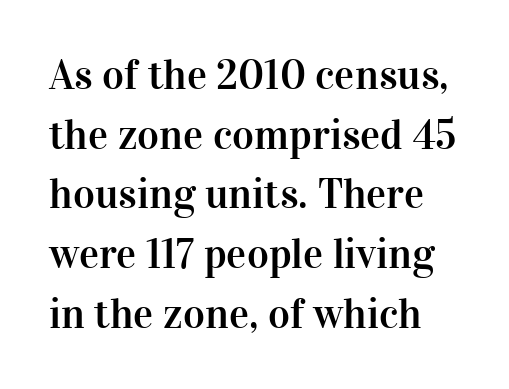
Q: Is the text italic (slanted)? A: No, it is upright.
Q: Is the typeface a serif or a sans-serif typeface? A: Serif.
Q: Is the text underlined? A: No.
Q: Is the spacing between letters normal or unusually wide? A: Normal.
Q: Is the spacing between lines tight, normal or loose? A: Normal.
Q: Width (condensed, normal, or wide)? A: Normal.
Q: Stroke contrast? A: High.
Q: x-height? A: Medium.
Q: Monospaced? A: No.
